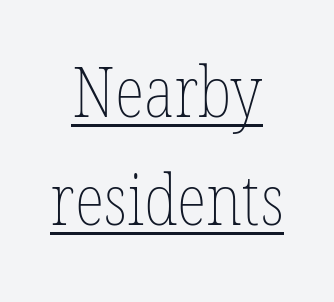
{"italic": "no", "bold": "no", "weight": "thin", "width": "condensed", "stroke_contrast": "low", "x_height": "medium", "monospaced": "no", "underline": "yes", "align": "center", "line_spacing": "normal", "line_spacing_ratio": 1.54, "letter_spacing": "normal", "letter_spacing_em": 0.0, "glyph_px": 70}
